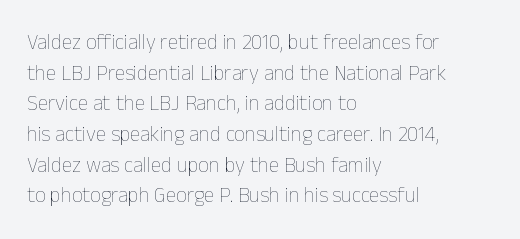
The strip under each line holds only bare page. The lines in this sample share a left origin and differ only in where they stop. The block of text has a typical density, with ordinary space between rows. A typesetter would call this zero additional tracking. Each stroke keeps to a modest, everyday thickness or less. Style check: upright.
